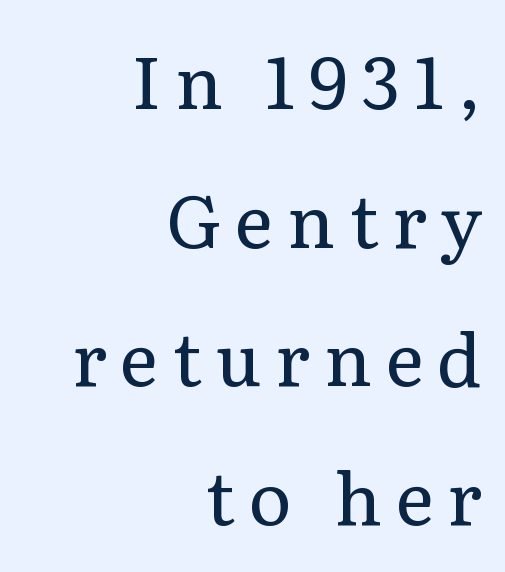
{"serif": "yes", "italic": "no", "bold": "no", "weight": "regular", "width": "normal", "stroke_contrast": "low", "x_height": "medium", "monospaced": "no", "underline": "no", "align": "right", "line_spacing": "loose", "line_spacing_ratio": 1.9, "glyph_px": 73}
